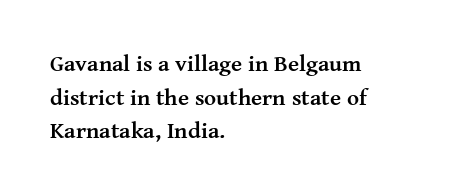
The image shows 23 px bold type, upright; set left-aligned, normal line spacing (1.46x), normal letter spacing, not underlined.
